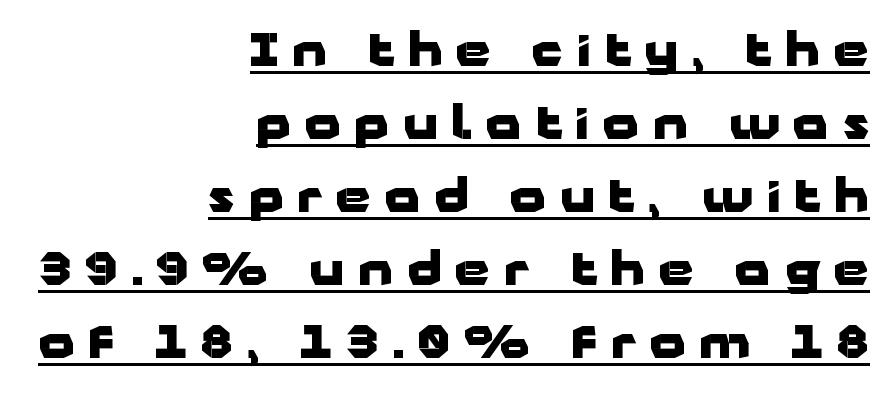
The rag falls on the left side of this text block. In terms of letterform style, serifs are entirely absent. Heft: maximum for text — a bold. Quick note: not italic, upright. The string is rendered with underlining switched on. Each letter keeps its own natural width here, so spacing adapts to shape.
